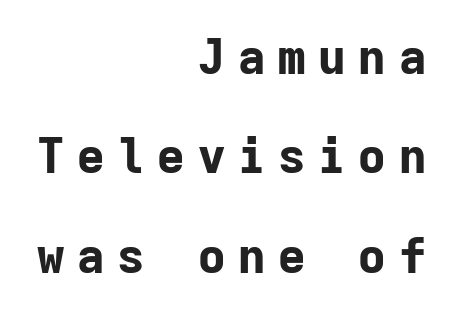
{"serif": "no", "italic": "no", "bold": "yes", "weight": "bold", "width": "normal", "stroke_contrast": "low", "x_height": "medium", "monospaced": "yes", "underline": "no", "align": "right", "line_spacing": "loose", "line_spacing_ratio": 2.03, "letter_spacing": "wide", "letter_spacing_em": 0.22, "glyph_px": 49}
